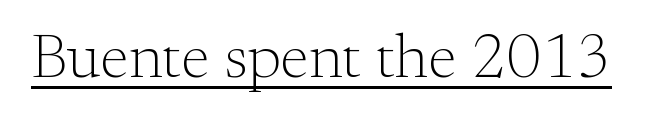
You could not count columns in this text — the font is proportionally spaced. This is the regular roman posture of the typeface. In terms of letterspacing, this is plain default setting. Weight class: somewhere from thin through regular. The typesetter has applied underlining to the passage shown.
